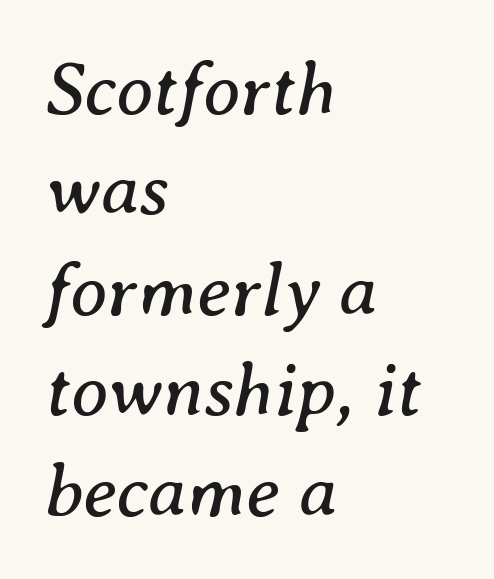
This is not heavy type; no bold has been used. This rendering leaves character spacing at its baseline value. Nobody drew a line under any word here. Looks like regular typesetting: each glyph gets only the width it needs. Teacher's note: observe the even left margin — that is flush-left alignment. This sample uses a serif face.
